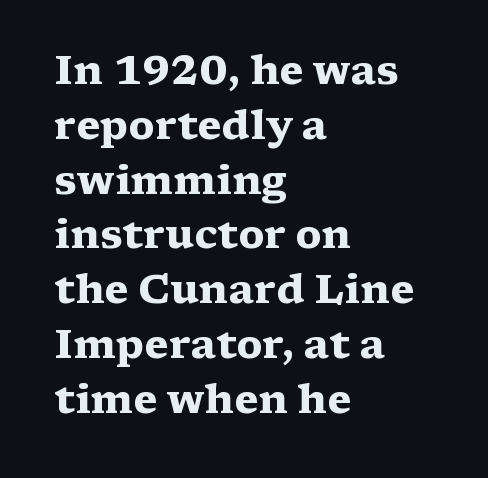
The image shows 40 px heavy, wide serif type, upright; set left-aligned, normal line spacing (1.37x), normal letter spacing, not underlined; medium stroke contrast and a medium x-height.
